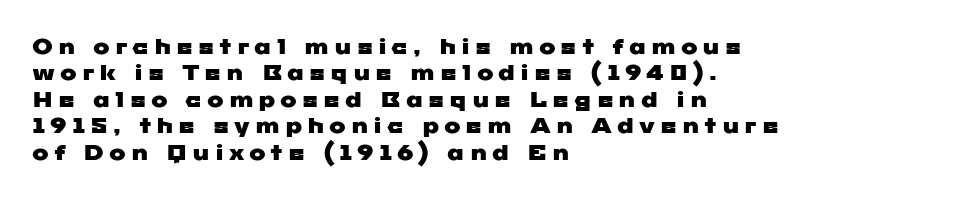
The image shows 22 px text type; set left-aligned, line spacing 1.2x, unusually wide letter spacing (+0.22 em), not underlined.
